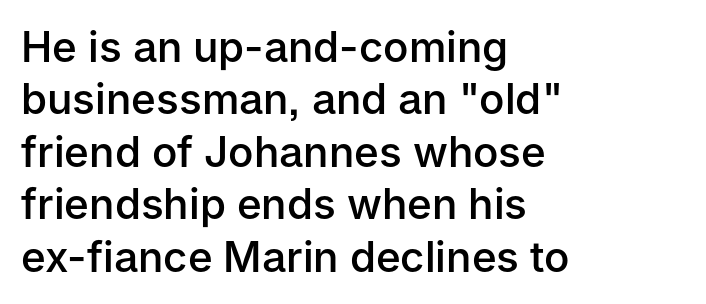
Q: Is the text bold? A: Semi-bold.
Q: Is the text italic (slanted)? A: No, it is upright.
Q: Is the typeface a serif or a sans-serif typeface? A: Sans-serif.
Q: Is the text underlined? A: No.
Q: How is the paragraph aligned? A: Left-aligned.
Q: Is the spacing between letters normal or unusually wide? A: Normal.
Q: Is the spacing between lines tight, normal or loose? A: Normal.
Q: Width (condensed, normal, or wide)? A: Normal.
Q: Stroke contrast? A: Low.
Q: x-height? A: Medium.
Q: Monospaced? A: No.
